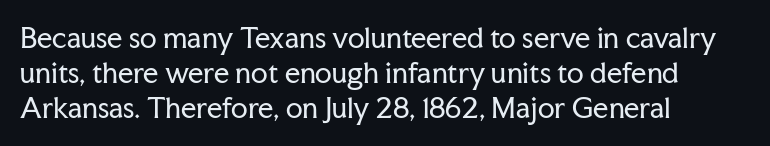
The image shows 27 px text type, upright; set left-aligned, normal line spacing (1.29x), normal letter spacing, not underlined.
